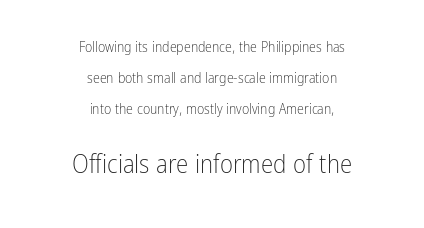
Q: Is the text bold? A: No.
Q: Is the text italic (slanted)? A: No, it is upright.
Q: Is the text underlined? A: No.
Q: How is the paragraph aligned? A: Centered.
Q: Is the spacing between letters normal or unusually wide? A: Normal.
Q: Is the spacing between lines tight, normal or loose? A: Loose.
Q: Which block of text is set in a larger size, the first (top) or the second (bottom)? A: The second (bottom) one.
